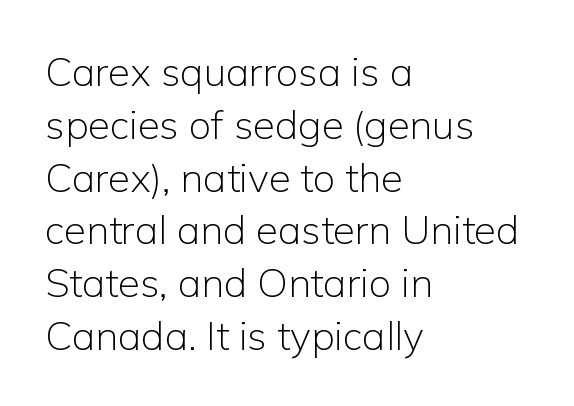
{"serif": "no", "italic": "no", "bold": "no", "weight": "light", "width": "normal", "stroke_contrast": "low", "x_height": "medium", "monospaced": "no", "underline": "no", "align": "left", "line_spacing": "normal", "line_spacing_ratio": 1.32, "letter_spacing": "normal", "letter_spacing_em": 0.0, "glyph_px": 40}
